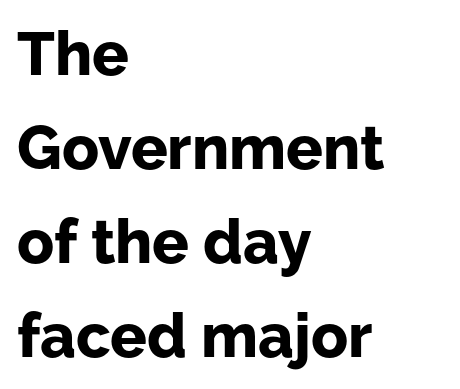
No italicization has been applied; the sample stays upright. Bare-footed words on every line. Think of a printed novel: that variable character pitch is what you see here. The letterforms sit shoulder to shoulder at normal distance. Notice how descenders clear the ascenders below comfortably — that's standard leading.
